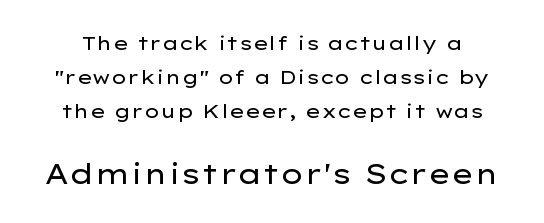
{"serif": "no", "italic": "no", "bold": "no", "weight": "regular", "width": "wide", "stroke_contrast": "low", "x_height": "medium", "monospaced": "no", "underline": "no", "line_spacing_ratio": 1.8, "letter_spacing": "normal", "letter_spacing_em": 0.0, "larger_block": "second", "size_ratio": 1.47, "glyph_px": 28}
